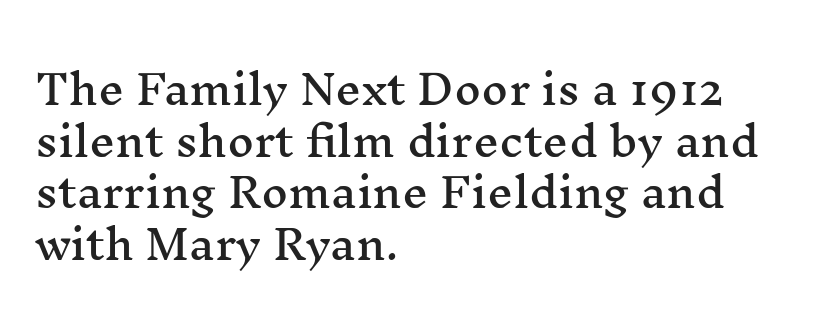
Q: Is the text italic (slanted)? A: No, it is upright.
Q: Is the typeface a serif or a sans-serif typeface? A: Serif.
Q: Is the text underlined? A: No.
Q: How is the paragraph aligned? A: Left-aligned.
Q: Is the spacing between letters normal or unusually wide? A: Normal.
Q: Is the spacing between lines tight, normal or loose? A: Normal.
Q: Width (condensed, normal, or wide)? A: Wide.
Q: Stroke contrast? A: Medium.
Q: x-height? A: Medium.
Q: Monospaced? A: No.
